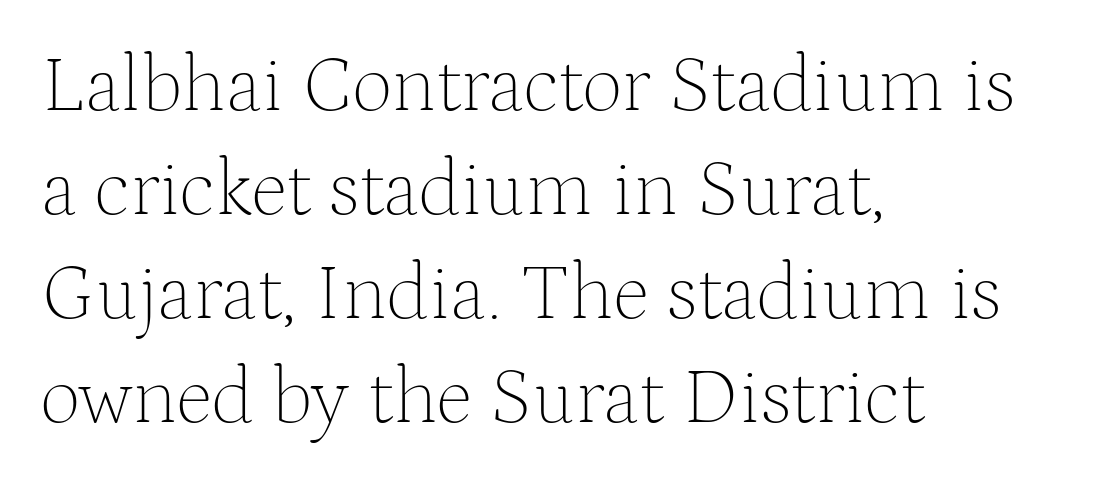
Every character sits straight up, as roman type does. Which margin do the lines hug? The left one — the right edge is uneven. What kind of face is this? One with serifs. The passage shown is typed in a proportional face where columns would drift. The specimen omits any rule beneath the text block's lines. Normally led — the rows are evenly, conventionally spaced.
